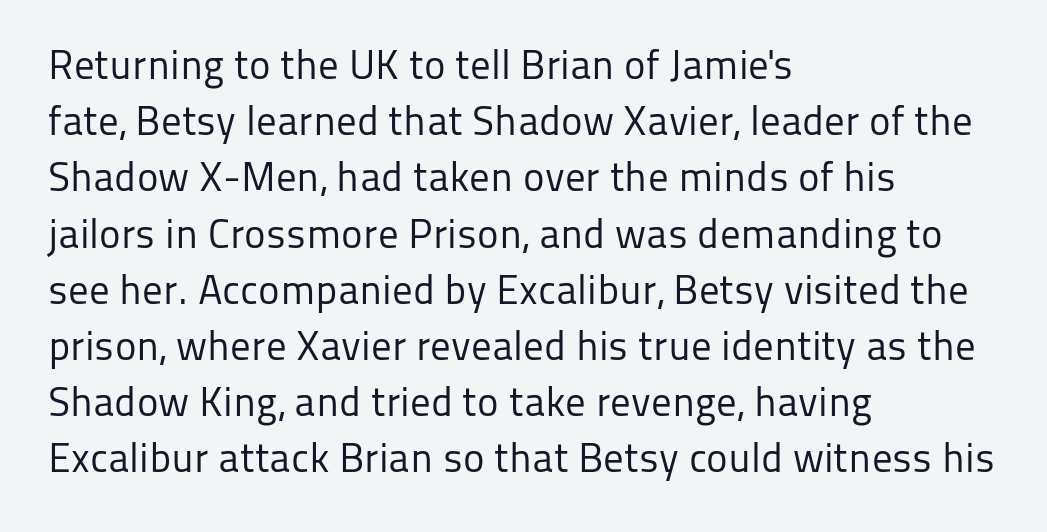
Casual observation: everything's shoved over to the left. The space beneath each line is pristine and unruled. Horizontal bands of white between lines are of average thickness. Check where the strokes stop: nothing finishes them off — pure sans. Does the lettering tilt? It doesn't — this is upright.
